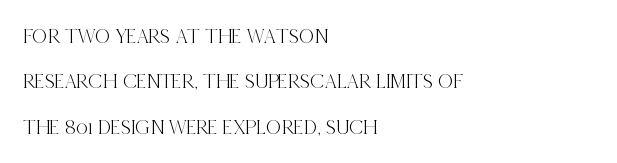
Caption: standard tracking, unaltered. Quick note: interline space is abundant. The baseline area is clear. Alignment: flush left.
